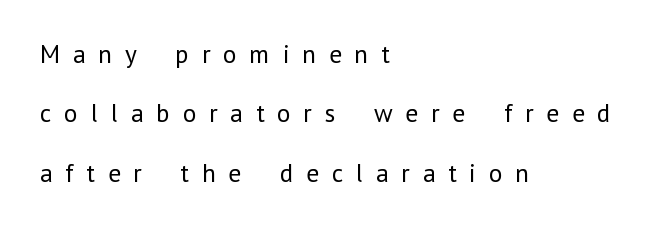
The image shows 26 px text type, upright; set left-aligned, loose line spacing (2.28x), unusually wide letter spacing (+0.49 em), not underlined.
